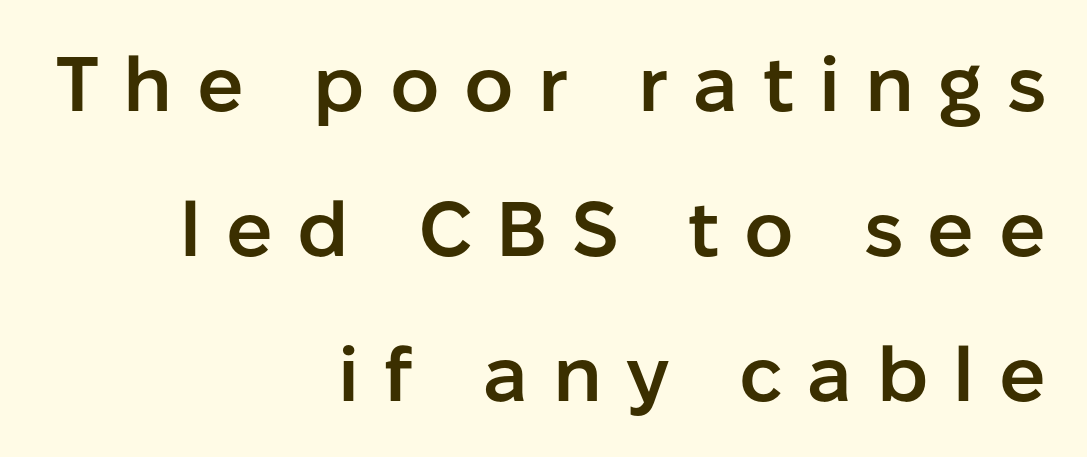
Q: Is the text bold? A: Semi-bold.
Q: Is the text italic (slanted)? A: No, it is upright.
Q: Is the typeface a serif or a sans-serif typeface? A: Sans-serif.
Q: Is the text underlined? A: No.
Q: How is the paragraph aligned? A: Right-aligned.
Q: Is the spacing between letters normal or unusually wide? A: Unusually wide.
Q: Width (condensed, normal, or wide)? A: Normal.
Q: Stroke contrast? A: Low.
Q: x-height? A: Medium.
Q: Monospaced? A: No.
